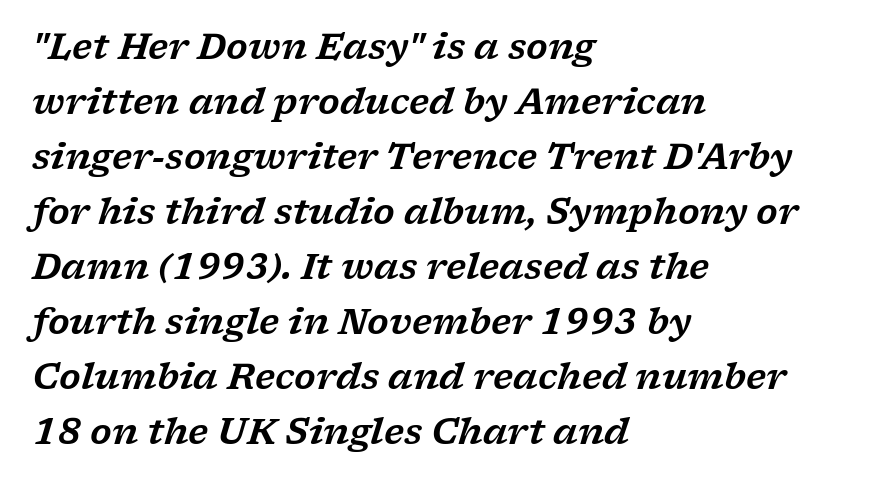
Beneath every word, the page is bare. Look at the tracking — it's just the regular setting, nothing added. The typography opts for an oblique posture over an upright one. The rows are spaced the way most documents space them.
